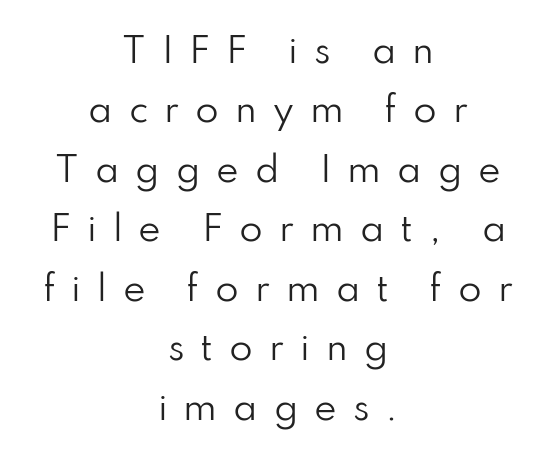
The image shows 34 px regular-weight sans-serif type, upright; set centered, line spacing 1.75x, unusually wide letter spacing (+0.47 em), not underlined; low stroke contrast and a small x-height.
